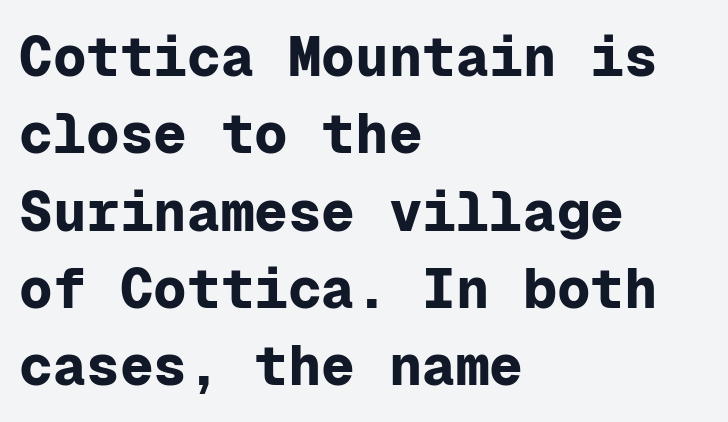
The image shows 56 px bold sans-serif type, upright, monospaced; set left-aligned, normal line spacing (1.38x), normal letter spacing, not underlined; low stroke contrast and a medium x-height.
